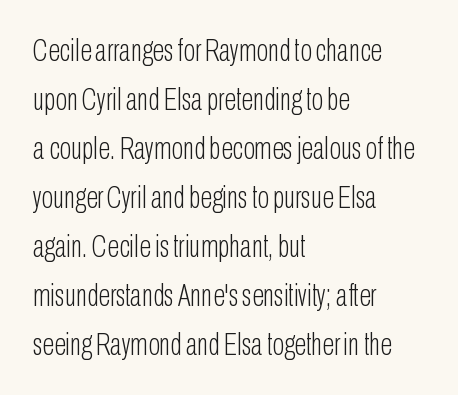
The rag falls on the right side of this text block. This reads as an unemphasized weight, regular at the heaviest. This sample uses plain, unmodified letter spacing. The rendering uses natural spacing where letterforms have individual widths. Rows of type keep a routine distance in the vertical direction. Is this a sans? Yes — the strokes have no serifs.
